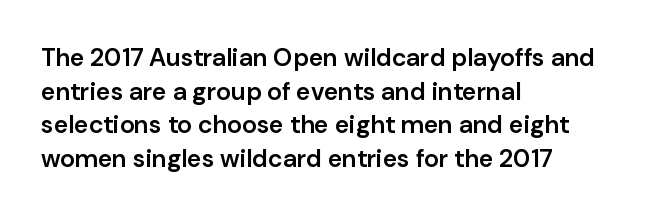
Is there any slant? The stems are plumb. Only glyphs here, with clear space below each row. A fair bit of extra ink — the face is semibold, not bold. Honestly, the row spacing looks completely unremarkable. These lines stack with their left ends in a neat column.
